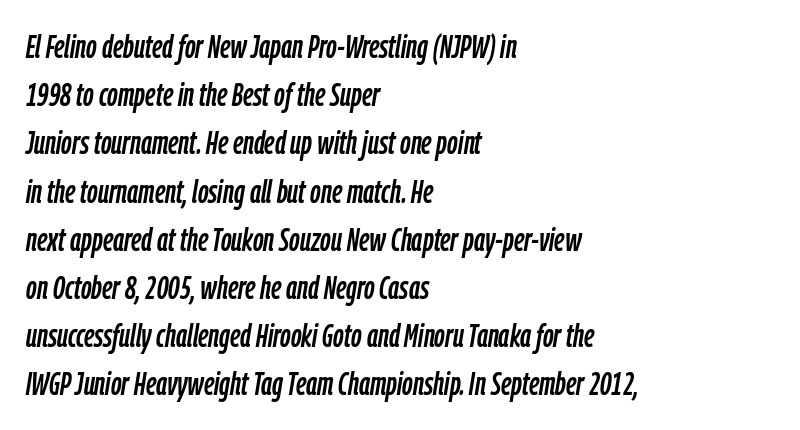
{"italic": "yes", "lean": "right", "slant_degrees": 9, "width": "condensed", "stroke_contrast": "low", "x_height": "medium", "monospaced": "no", "underline": "no", "align": "left", "line_spacing": "normal", "line_spacing_ratio": 1.46, "letter_spacing": "normal", "letter_spacing_em": 0.0, "glyph_px": 33}
